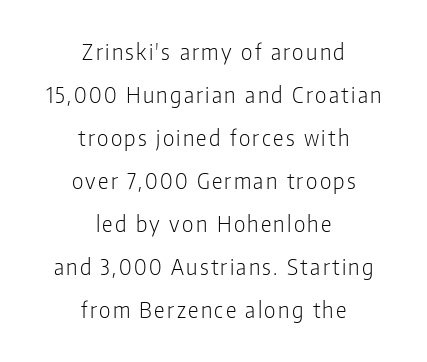
{"italic": "no", "bold": "no", "underline": "no", "align": "center", "line_spacing": "loose", "line_spacing_ratio": 2.05, "glyph_px": 21}
